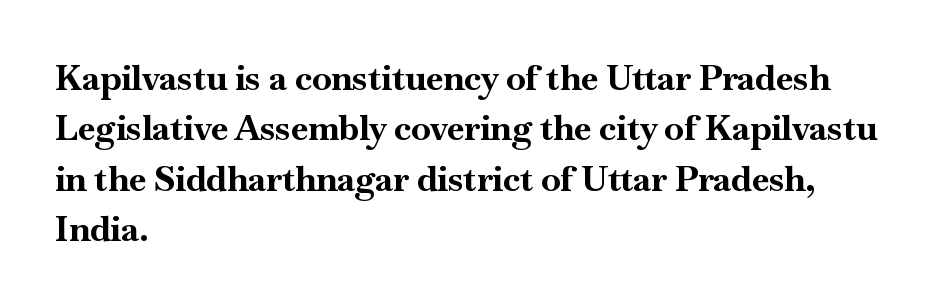
Rendered with straight, roman letterforms. Beneath every word, the page is bare. This sample has the flowing, uneven cadence of proportional lettering. The gaps between neighbouring characters are ordinary and unremarkable. Strong, thick strokes mark this as bold type. Reading down the block, your eye returns to a fixed left position each line.
